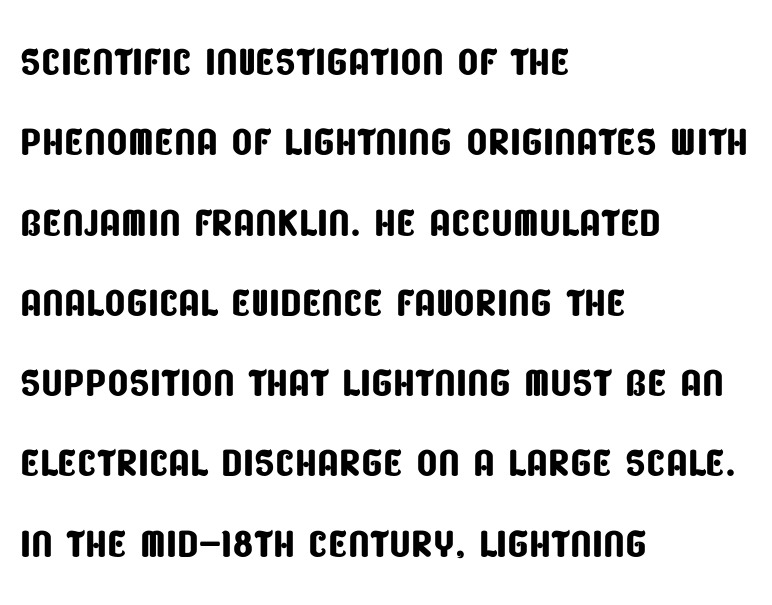
Q: Is the typeface a serif or a sans-serif typeface? A: Sans-serif.
Q: Is the text underlined? A: No.
Q: How is the paragraph aligned? A: Left-aligned.
Q: Is the spacing between letters normal or unusually wide? A: Normal.
Q: Is the spacing between lines tight, normal or loose? A: Normal.
Q: Width (condensed, normal, or wide)? A: Condensed.
Q: Stroke contrast? A: Low.
Q: x-height? A: Large.
Q: Monospaced? A: No.
